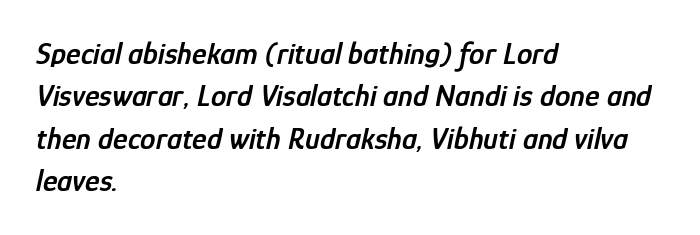
Q: Is the text bold? A: Semi-bold.
Q: Is the text italic (slanted)? A: Yes, it leans right by about 12 degrees.
Q: Is the text underlined? A: No.
Q: How is the paragraph aligned? A: Left-aligned.
Q: Is the spacing between letters normal or unusually wide? A: Normal.
Q: Is the spacing between lines tight, normal or loose? A: Normal.
Q: Width (condensed, normal, or wide)? A: Condensed.
Q: Stroke contrast? A: Low.
Q: x-height? A: Medium.
Q: Monospaced? A: No.
